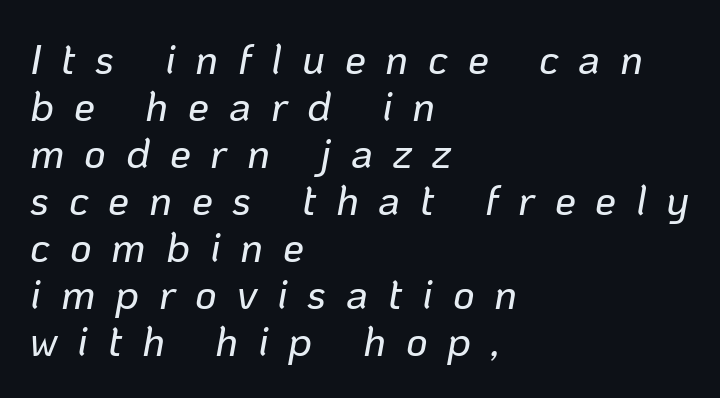
Q: Is the text italic (slanted)? A: Yes, it leans right by about 10 degrees.
Q: Is the text underlined? A: No.
Q: How is the paragraph aligned? A: Left-aligned.
Q: Is the spacing between letters normal or unusually wide? A: Unusually wide.
Q: Is the spacing between lines tight, normal or loose? A: Tight.
Q: Width (condensed, normal, or wide)? A: Normal.
Q: Stroke contrast? A: Low.
Q: x-height? A: Medium.
Q: Monospaced? A: No.
